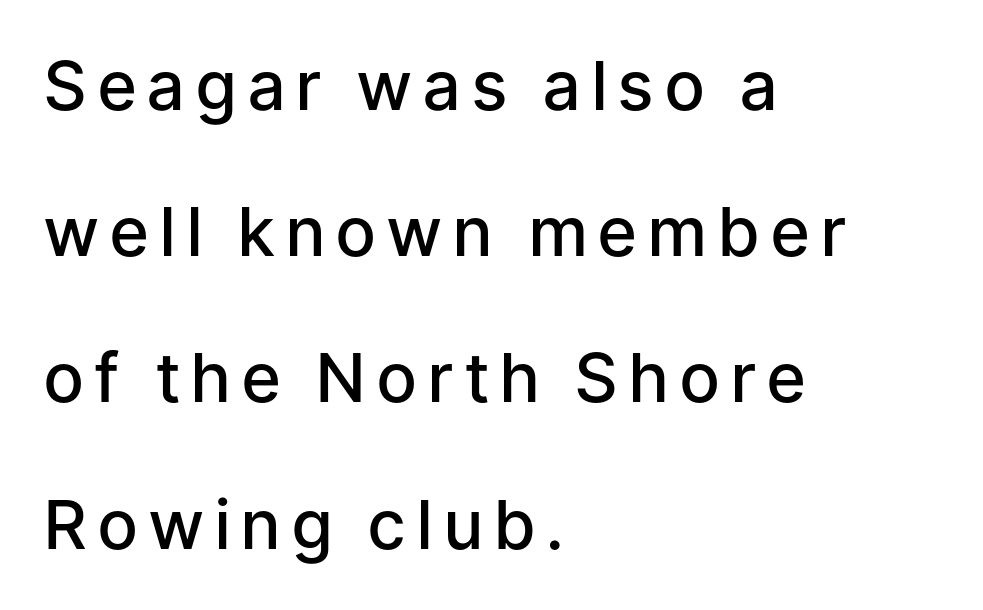
{"serif": "no", "italic": "no", "bold": "semi", "weight": "semibold", "width": "normal", "stroke_contrast": "low", "x_height": "medium", "monospaced": "no", "underline": "no", "align": "left", "line_spacing": "loose", "line_spacing_ratio": 2.15, "glyph_px": 68}
